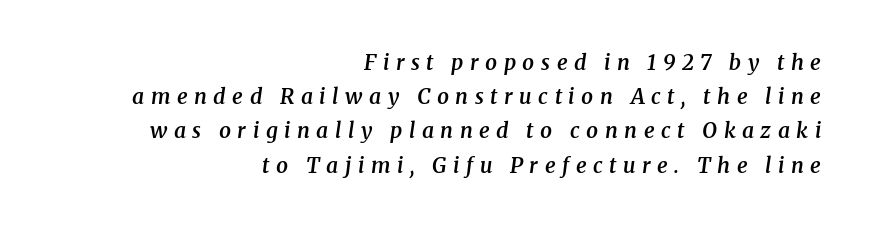
Q: Is the text bold? A: Semi-bold.
Q: Is the text italic (slanted)? A: Yes, it leans right by about 8 degrees.
Q: Is the text underlined? A: No.
Q: How is the paragraph aligned? A: Right-aligned.
Q: Is the spacing between letters normal or unusually wide? A: Unusually wide.
Q: Is the spacing between lines tight, normal or loose? A: Normal.
